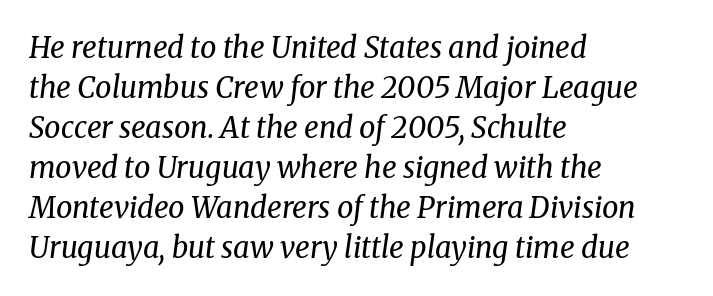
The image shows 29 px regular-weight serif type, italic (leaning right); set left-aligned, normal line spacing (1.38x), normal letter spacing, not underlined; medium stroke contrast and a medium x-height.
